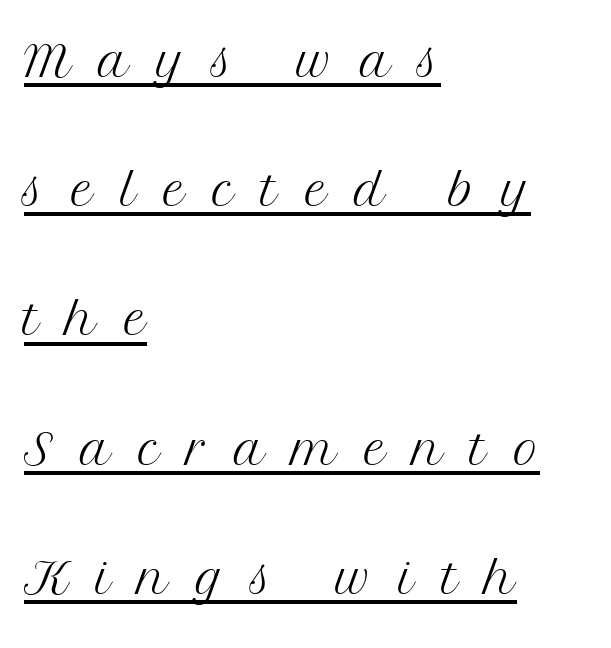
The image shows 68 px light serif type; set left-aligned, loose line spacing (1.9x), unusually wide letter spacing (+0.4 em), underlined; medium stroke contrast and a medium x-height.
